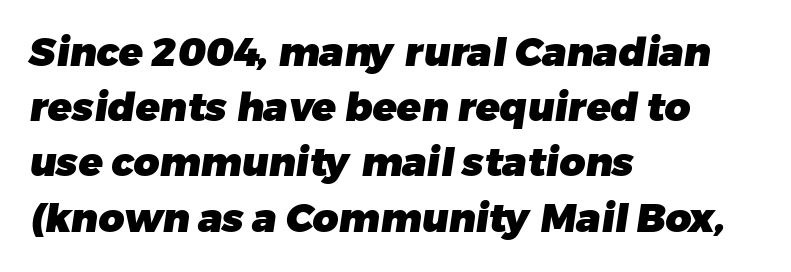
{"serif": "no", "bold": "yes", "weight": "heavy", "width": "normal", "stroke_contrast": "low", "x_height": "medium", "monospaced": "no", "underline": "no", "align": "left", "line_spacing": "normal", "line_spacing_ratio": 1.38, "letter_spacing": "normal", "letter_spacing_em": 0.0, "glyph_px": 40}
